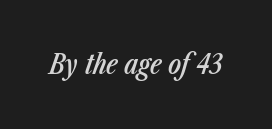
{"italic": "yes", "lean": "right", "slant_degrees": 23, "bold": "semi", "underline": "no", "letter_spacing": "normal", "letter_spacing_em": 0.0, "glyph_px": 27}
